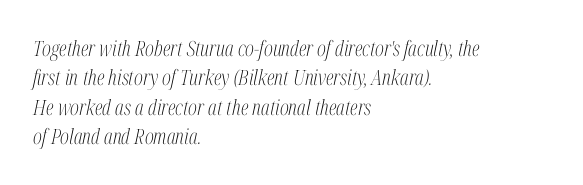
Compared with ordinary roman type, these characters are visibly tilted. Tracking here is standard; glyphs follow each other at the usual distance. Words float on clear page, feet unadorned. These lines sit exactly where default settings would place them.
